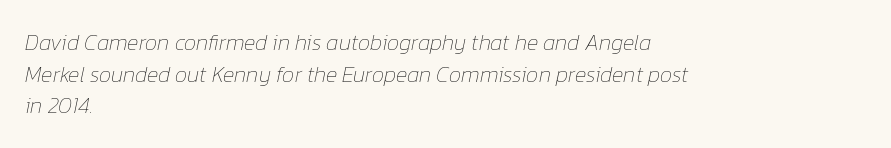
Q: Is the text bold? A: No.
Q: Is the text italic (slanted)? A: Yes, it leans right by about 12 degrees.
Q: Is the text underlined? A: No.
Q: How is the paragraph aligned? A: Left-aligned.
Q: Is the spacing between letters normal or unusually wide? A: Normal.
Q: Is the spacing between lines tight, normal or loose? A: Normal.
